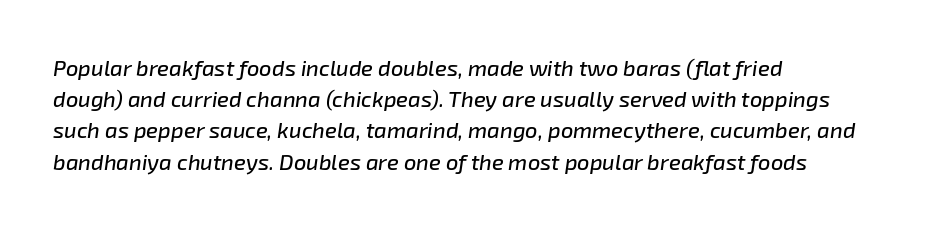
Q: Is the text italic (slanted)? A: Yes, it leans right by about 8 degrees.
Q: Is the text underlined? A: No.
Q: How is the paragraph aligned? A: Left-aligned.
Q: Is the spacing between letters normal or unusually wide? A: Normal.
Q: Is the spacing between lines tight, normal or loose? A: Normal.
